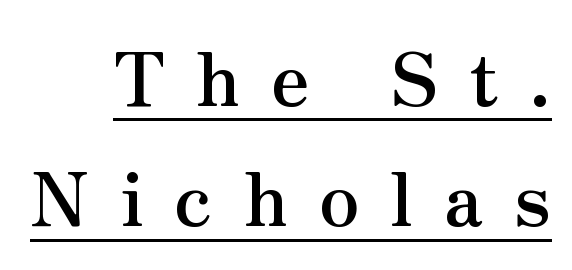
{"serif": "yes", "italic": "no", "bold": "yes", "weight": "semibold", "width": "normal", "stroke_contrast": "medium", "x_height": "small", "monospaced": "no", "underline": "yes", "line_spacing": "normal", "line_spacing_ratio": 1.65, "letter_spacing": "wide", "letter_spacing_em": 0.42, "glyph_px": 73}
